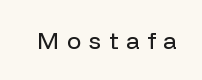
{"italic": "no", "bold": "no", "underline": "no", "letter_spacing": "wide", "letter_spacing_em": 0.33, "glyph_px": 24}
